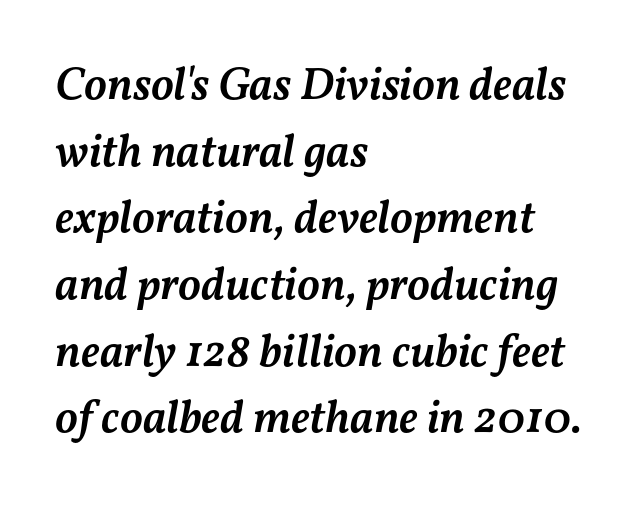
The ragged edge is on the right, which tells us the setting is flush left. In terms of letterspacing, this is plain default setting. Style check: oblique. Each new line begins a customary step beneath the previous one.
